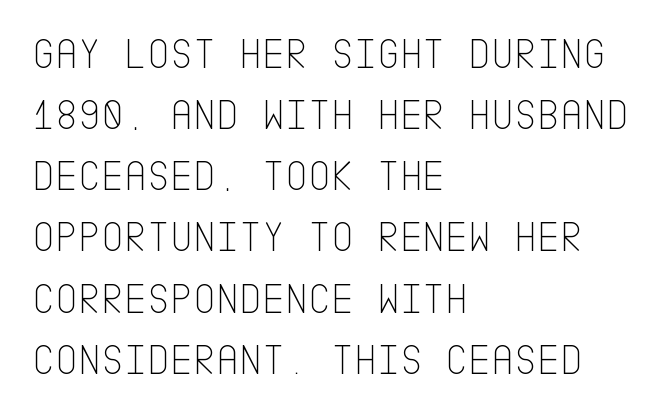
Q: Is the text bold? A: No.
Q: Is the text italic (slanted)? A: No, it is upright.
Q: Is the typeface a serif or a sans-serif typeface? A: Sans-serif.
Q: Is the text underlined? A: No.
Q: How is the paragraph aligned? A: Left-aligned.
Q: Is the spacing between letters normal or unusually wide? A: Normal.
Q: Is the spacing between lines tight, normal or loose? A: Normal.
Q: Width (condensed, normal, or wide)? A: Condensed.
Q: Stroke contrast? A: Low.
Q: x-height? A: Large.
